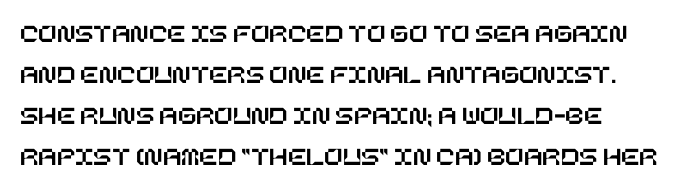
Q: Is the text italic (slanted)? A: No, it is upright.
Q: Is the text underlined? A: No.
Q: How is the paragraph aligned? A: Left-aligned.
Q: Is the spacing between letters normal or unusually wide? A: Normal.
Q: Is the spacing between lines tight, normal or loose? A: Normal.
